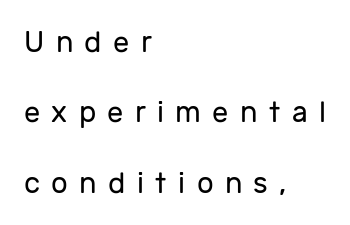
Q: Is the text bold? A: No.
Q: Is the text italic (slanted)? A: No, it is upright.
Q: Is the typeface a serif or a sans-serif typeface? A: Sans-serif.
Q: Is the text underlined? A: No.
Q: How is the paragraph aligned? A: Left-aligned.
Q: Is the spacing between letters normal or unusually wide? A: Unusually wide.
Q: Is the spacing between lines tight, normal or loose? A: Loose.
Q: Width (condensed, normal, or wide)? A: Normal.
Q: Stroke contrast? A: Low.
Q: x-height? A: Medium.
Q: Monospaced? A: No.
